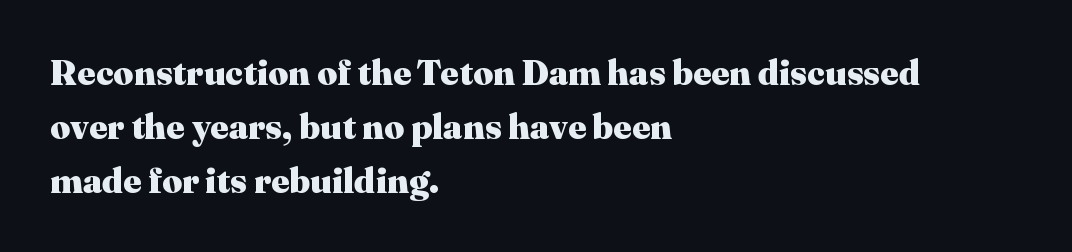
{"serif": "yes", "italic": "no", "bold": "yes", "weight": "heavy", "width": "normal", "stroke_contrast": "medium", "x_height": "medium", "monospaced": "no", "underline": "no", "align": "left", "line_spacing": "normal", "line_spacing_ratio": 1.54, "letter_spacing": "normal", "letter_spacing_em": 0.0, "glyph_px": 35}
